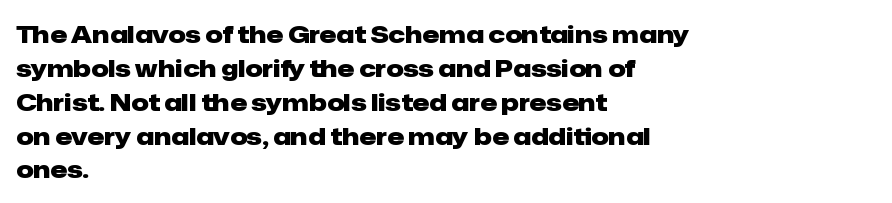
Check under the words: just untouched page. The lettering stays uniformly vertical, giving the passage a roman look. Does the weight exceed regular? Yes, all the way to bold. Leading: standard.
